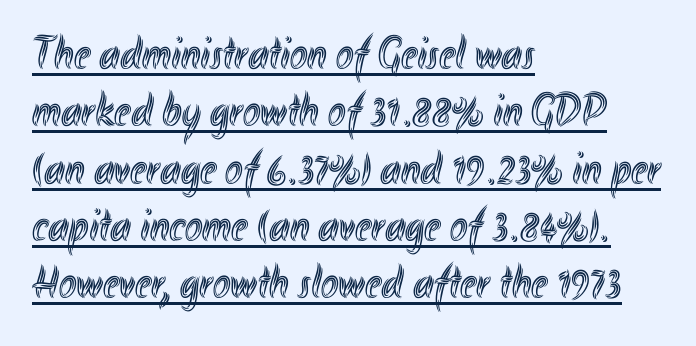
Caption: multi-line text, flush left, ragged right. Is there an underline? Yes — a line sits under the letters. Here the designer chose a conventional face with non-uniform glyph widths. Letter spacing: default.
